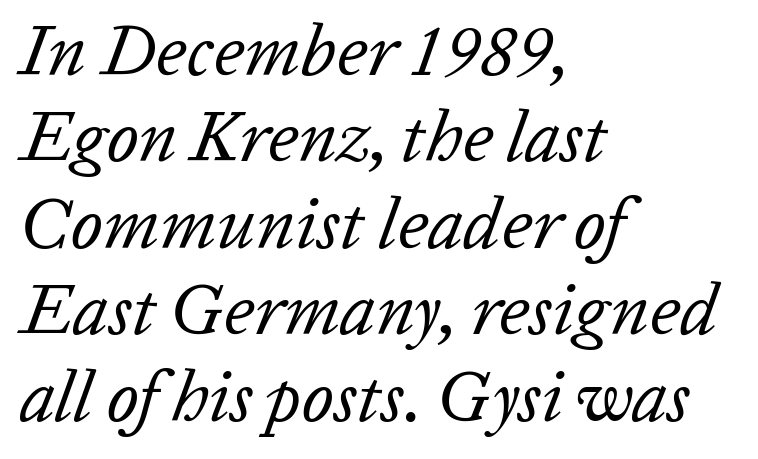
{"italic": "yes", "lean": "right", "slant_degrees": 20, "bold": "no", "weight": "regular", "width": "normal", "stroke_contrast": "low", "x_height": "medium", "monospaced": "no", "underline": "no", "align": "left", "line_spacing_ratio": 1.2, "letter_spacing": "normal", "letter_spacing_em": 0.0, "glyph_px": 72}
